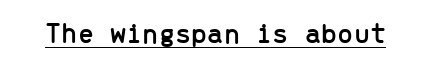
The image shows 29 px sans-serif type, upright, monospaced; set normal letter spacing, underlined; low stroke contrast and a medium x-height.
